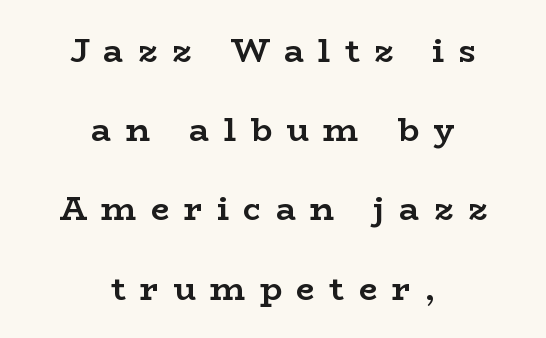
Q: Is the text bold? A: Yes.
Q: Is the text italic (slanted)? A: No, it is upright.
Q: Is the typeface a serif or a sans-serif typeface? A: Serif.
Q: Is the text underlined? A: No.
Q: How is the paragraph aligned? A: Centered.
Q: Is the spacing between letters normal or unusually wide? A: Unusually wide.
Q: Is the spacing between lines tight, normal or loose? A: Loose.
Q: Width (condensed, normal, or wide)? A: Wide.
Q: Stroke contrast? A: Low.
Q: x-height? A: Medium.
Q: Monospaced? A: No.
